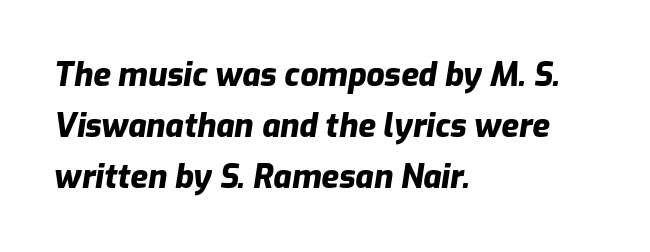
The image shows 32 px heavy type, italic (leaning right); set left-aligned, normal line spacing (1.59x), normal letter spacing, not underlined; low stroke contrast and a medium x-height.
